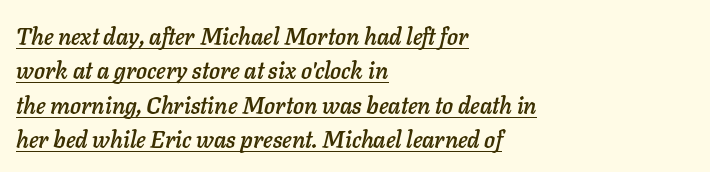
Q: Is the text italic (slanted)? A: Yes, it leans right by about 11 degrees.
Q: Is the text underlined? A: Yes.
Q: How is the paragraph aligned? A: Left-aligned.
Q: Is the spacing between letters normal or unusually wide? A: Normal.
Q: Is the spacing between lines tight, normal or loose? A: Normal.
